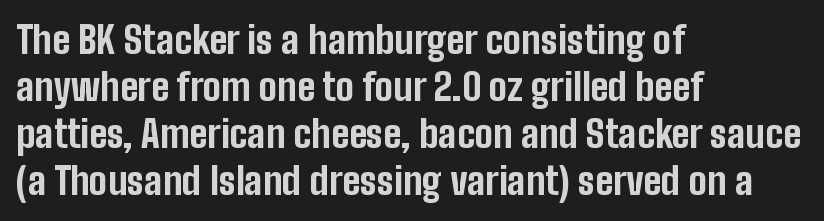
Q: Is the text bold? A: Yes.
Q: Is the text italic (slanted)? A: No, it is upright.
Q: Is the typeface a serif or a sans-serif typeface? A: Sans-serif.
Q: Is the text underlined? A: No.
Q: How is the paragraph aligned? A: Left-aligned.
Q: Is the spacing between letters normal or unusually wide? A: Normal.
Q: Width (condensed, normal, or wide)? A: Condensed.
Q: Stroke contrast? A: Low.
Q: x-height? A: Medium.
Q: Monospaced? A: No.
